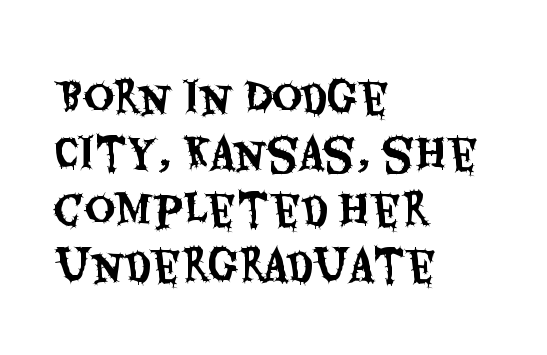
The image shows 42 px condensed sans-serif type, upright; set left-aligned, normal line spacing (1.33x), normal letter spacing, not underlined; medium stroke contrast and a large x-height.
